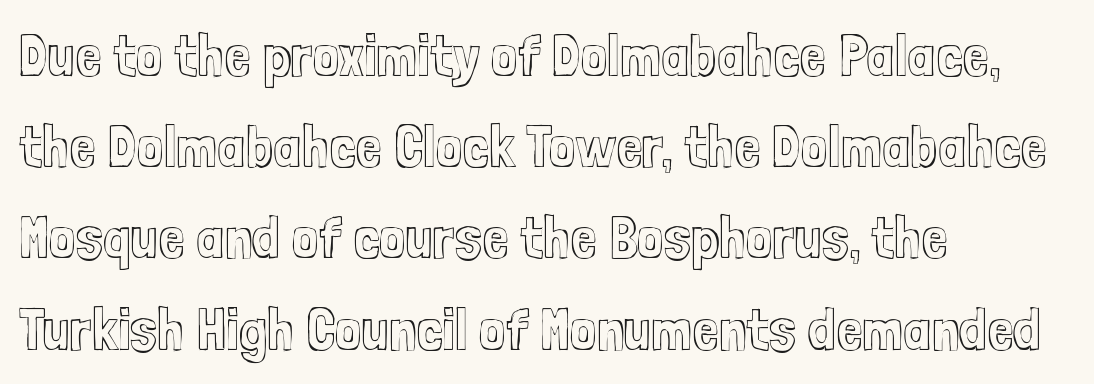
{"italic": "no", "width": "condensed", "x_height": "medium", "monospaced": "no", "underline": "no", "align": "left", "line_spacing": "normal", "line_spacing_ratio": 1.52, "letter_spacing": "normal", "letter_spacing_em": 0.0, "glyph_px": 60}
